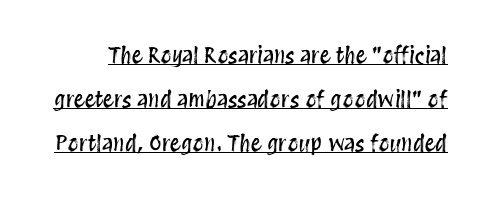
Quick note: not italic, upright. How are the letters spaced? Ordinarily, with no added tracking. This is underlined copy, the kind a proofreader might mark for attention. Compared with typical paragraphs, the rows here are farther apart.
